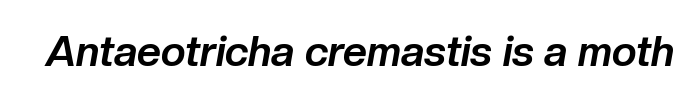
Q: Is the text bold? A: Yes.
Q: Is the text italic (slanted)? A: Yes, it leans right by about 10 degrees.
Q: Is the text underlined? A: No.
Q: Is the spacing between letters normal or unusually wide? A: Normal.
Q: Width (condensed, normal, or wide)? A: Normal.
Q: Stroke contrast? A: Low.
Q: x-height? A: Medium.
Q: Monospaced? A: No.
